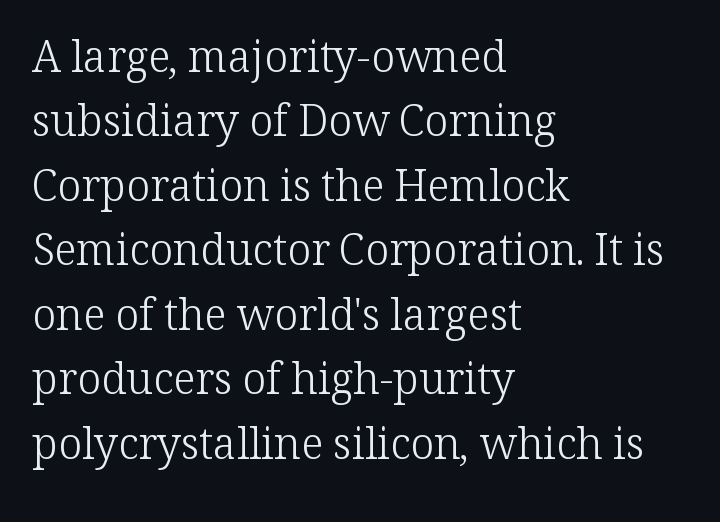
The image shows 43 px light serif type, upright; set left-aligned, normal line spacing (1.5x), normal letter spacing, not underlined; low stroke contrast and a medium x-height.
